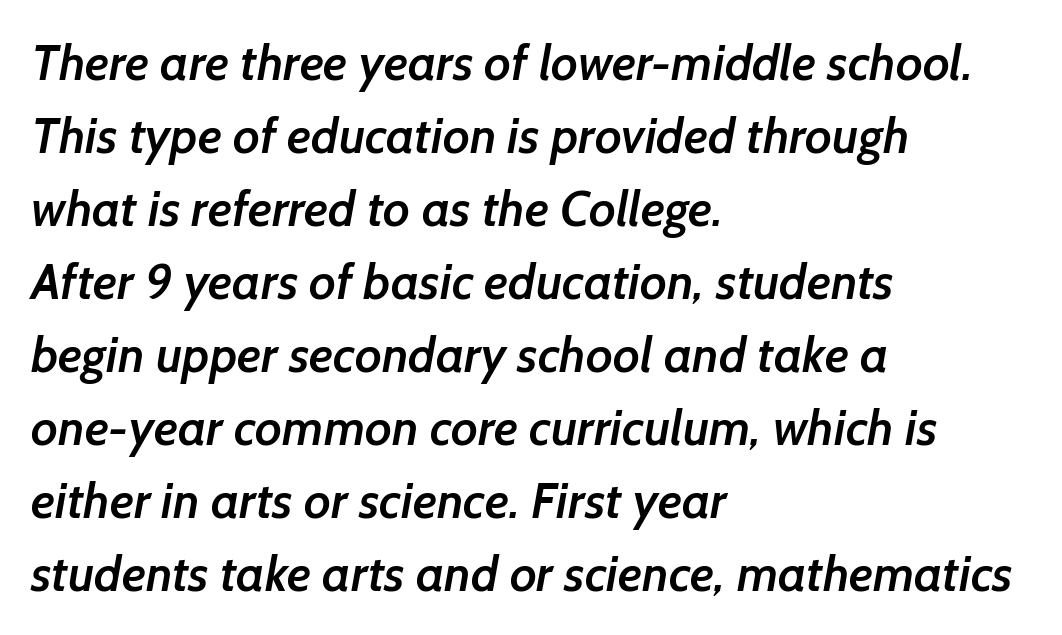
{"serif": "no", "bold": "semi", "weight": "semibold", "width": "normal", "stroke_contrast": "low", "x_height": "medium", "monospaced": "no", "underline": "no", "align": "left", "line_spacing": "normal", "line_spacing_ratio": 1.46, "letter_spacing": "normal", "letter_spacing_em": 0.0, "glyph_px": 50}
